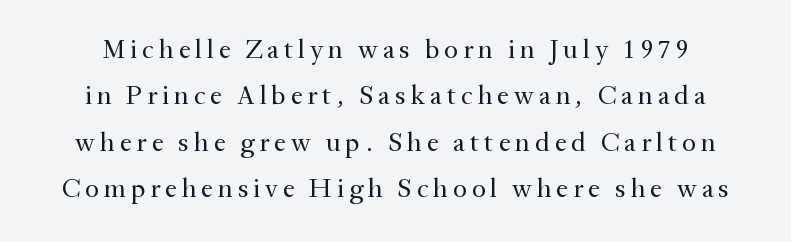
The image shows 27 px text type, upright; set line spacing 1.72x, not underlined.
